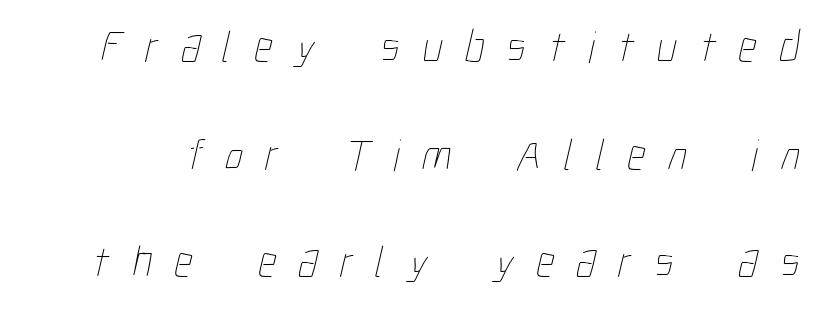
{"bold": "no", "weight": "thin", "width": "condensed", "stroke_contrast": "low", "x_height": "medium", "monospaced": "no", "underline": "no", "line_spacing": "loose", "line_spacing_ratio": 2.39, "letter_spacing": "wide", "letter_spacing_em": 0.5, "glyph_px": 45}
